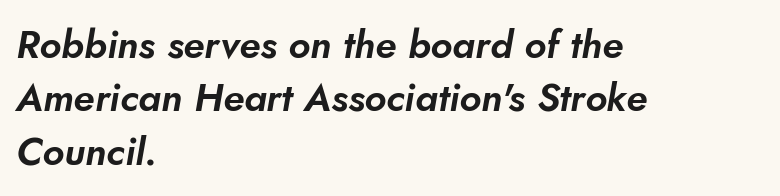
Q: Is the typeface a serif or a sans-serif typeface? A: Sans-serif.
Q: Is the text underlined? A: No.
Q: How is the paragraph aligned? A: Left-aligned.
Q: Is the spacing between letters normal or unusually wide? A: Normal.
Q: Is the spacing between lines tight, normal or loose? A: Normal.
Q: Width (condensed, normal, or wide)? A: Normal.
Q: Stroke contrast? A: Low.
Q: x-height? A: Small.
Q: Monospaced? A: No.
